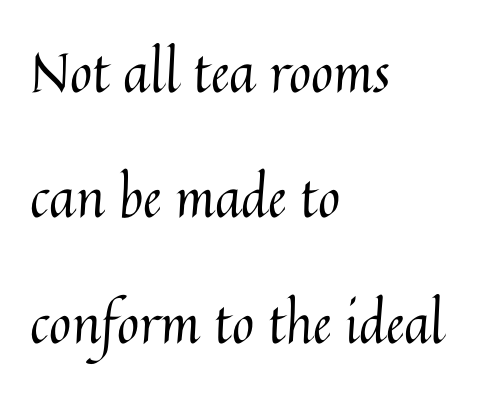
Successive baselines arrive slowly, with a big drop between each. All the whitespace from short lines collects on the right. The typeface has the unassuming heft of standard copy or less.
